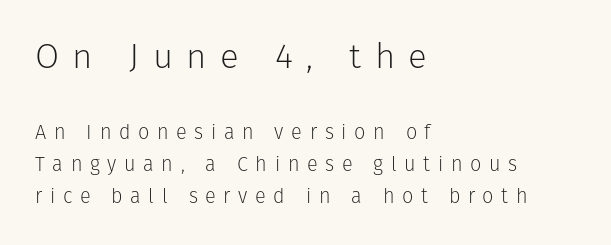
The image shows 35 px light sans-serif type, upright; set left-aligned, normal line spacing (1.62x), unusually wide letter spacing (+0.38 em), not underlined; the first (top) block is 1.75x larger; low stroke contrast and a medium x-height.
